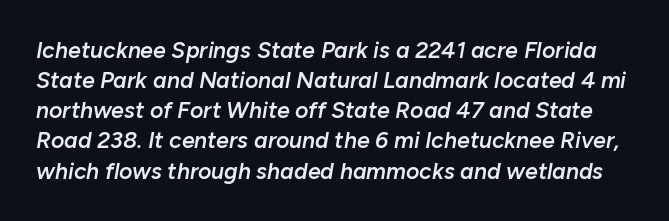
Q: Is the text bold? A: Semi-bold.
Q: Is the text italic (slanted)? A: Yes, it leans right by about 10 degrees.
Q: Is the text underlined? A: No.
Q: Is the spacing between letters normal or unusually wide? A: Normal.
Q: Is the spacing between lines tight, normal or loose? A: Normal.
